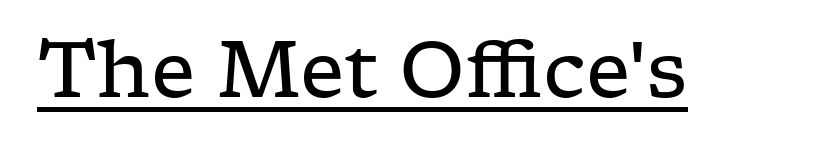
The image shows 78 px regular-weight, wide serif type, upright; set normal letter spacing, underlined; low stroke contrast and a medium x-height.
